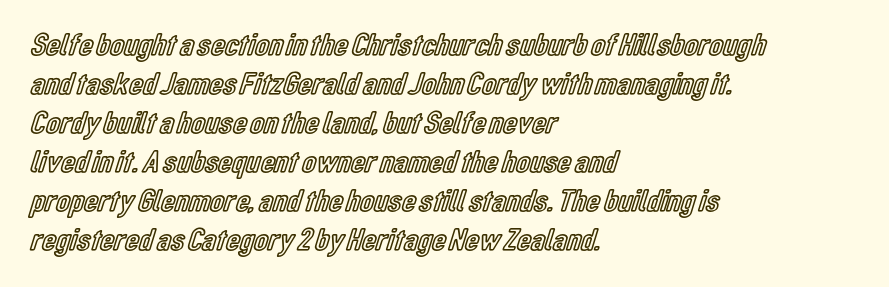
The image shows 32 px condensed type; set left-aligned, line spacing 1.22x, normal letter spacing, not underlined; a medium x-height.
